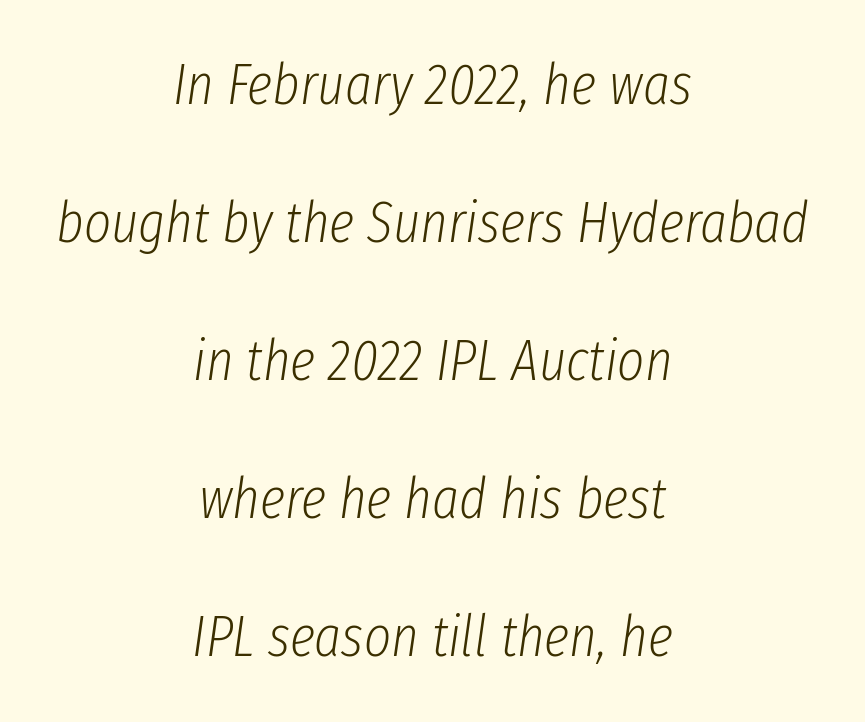
The image shows 58 px light, condensed type, italic (leaning right); set centered, loose line spacing (2.38x), normal letter spacing, not underlined; low stroke contrast and a medium x-height.
